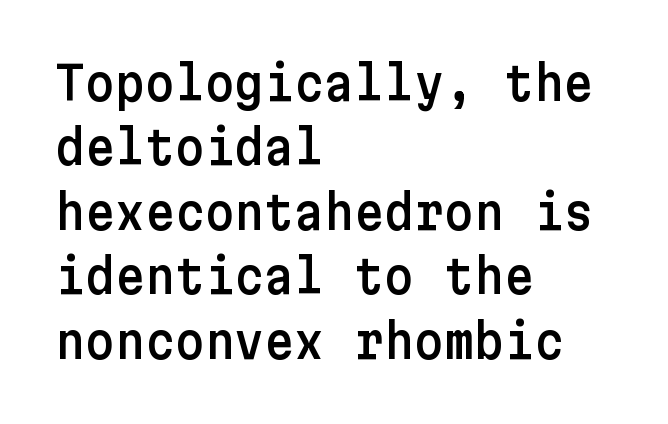
The passage shown stacks its lines at a standard gap. In terms of posture, this sample is upright. Does extra space separate the letters? No, they use regular spacing. The baseline area is clear.
